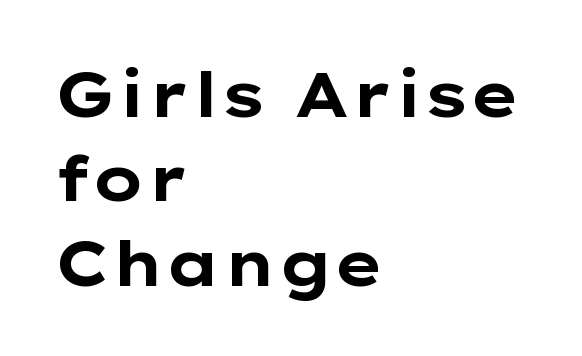
The image shows 63 px bold, wide sans-serif type, upright; set left-aligned, normal line spacing (1.34x), normal letter spacing, not underlined; low stroke contrast and a medium x-height.
